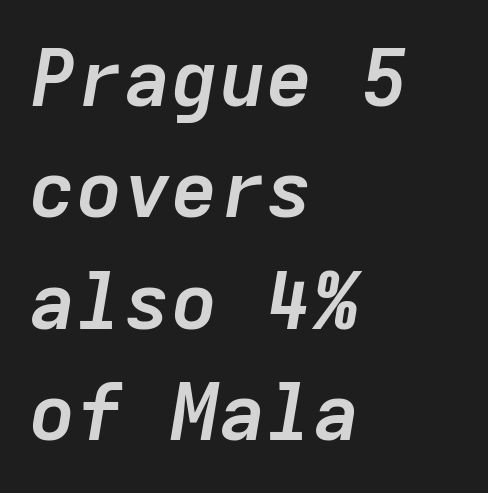
The image shows 79 px semibold type, italic (leaning right), monospaced; set left-aligned, normal line spacing (1.41x), normal letter spacing, not underlined; low stroke contrast and a medium x-height.
